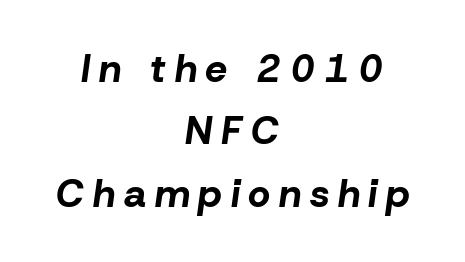
The image shows 39 px bold type, italic (leaning right); set centered, normal line spacing (1.6x), unusually wide letter spacing (+0.22 em), not underlined; low stroke contrast and a medium x-height.
